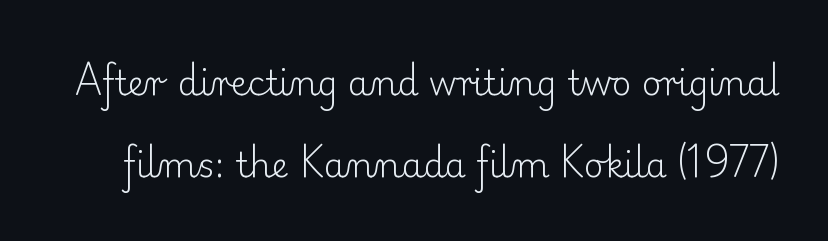
The image shows 34 px light type, upright; set loose line spacing (2.41x), normal letter spacing, not underlined; low stroke contrast and a small x-height.
